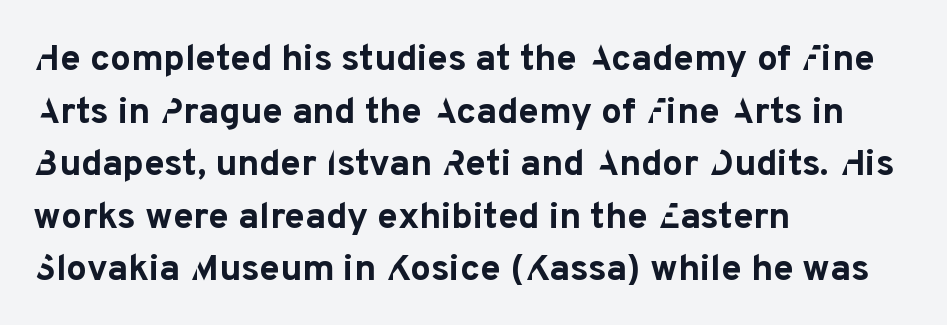
Q: Is the text bold? A: Yes.
Q: Is the text italic (slanted)? A: No, it is upright.
Q: Is the typeface a serif or a sans-serif typeface? A: Sans-serif.
Q: Is the text underlined? A: No.
Q: How is the paragraph aligned? A: Left-aligned.
Q: Is the spacing between letters normal or unusually wide? A: Normal.
Q: Is the spacing between lines tight, normal or loose? A: Normal.
Q: Width (condensed, normal, or wide)? A: Normal.
Q: Stroke contrast? A: Low.
Q: x-height? A: Medium.
Q: Monospaced? A: No.
